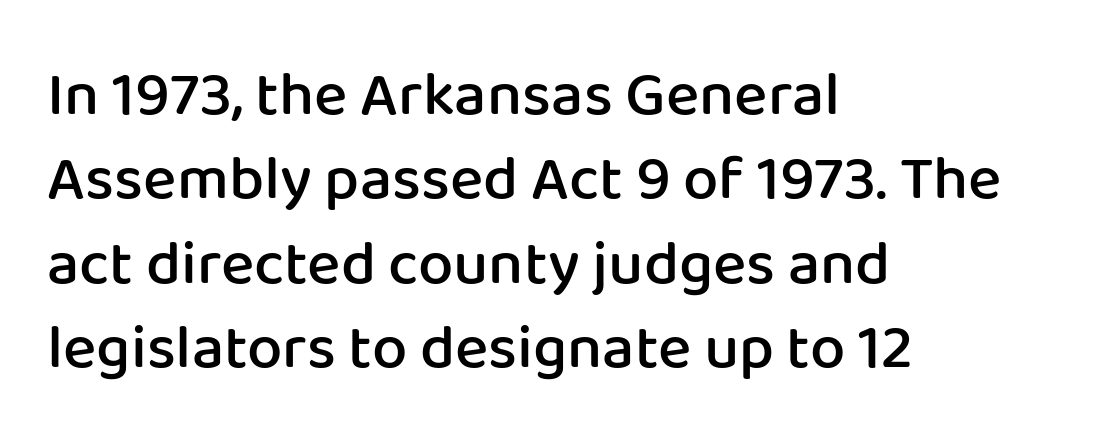
The image shows 63 px semibold sans-serif type, upright; set left-aligned, normal line spacing (1.34x), normal letter spacing, not underlined; low stroke contrast and a medium x-height.
